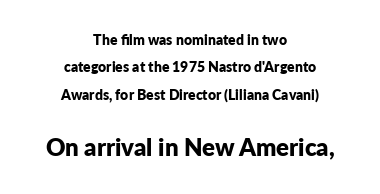
{"italic": "no", "bold": "yes", "underline": "no", "align": "center", "line_spacing": "loose", "line_spacing_ratio": 1.95, "letter_spacing": "normal", "letter_spacing_em": 0.0, "larger_block": "second", "size_ratio": 1.71, "glyph_px": 24}
